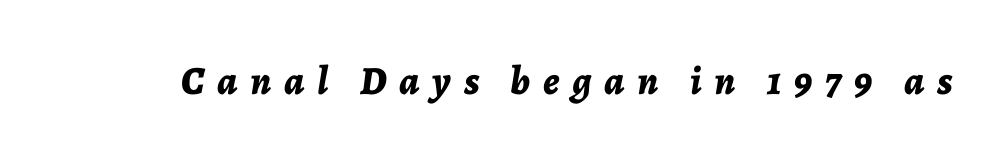
The image shows 40 px bold type, italic (leaning right); set unusually wide letter spacing (+0.32 em), not underlined; low stroke contrast and a medium x-height.
